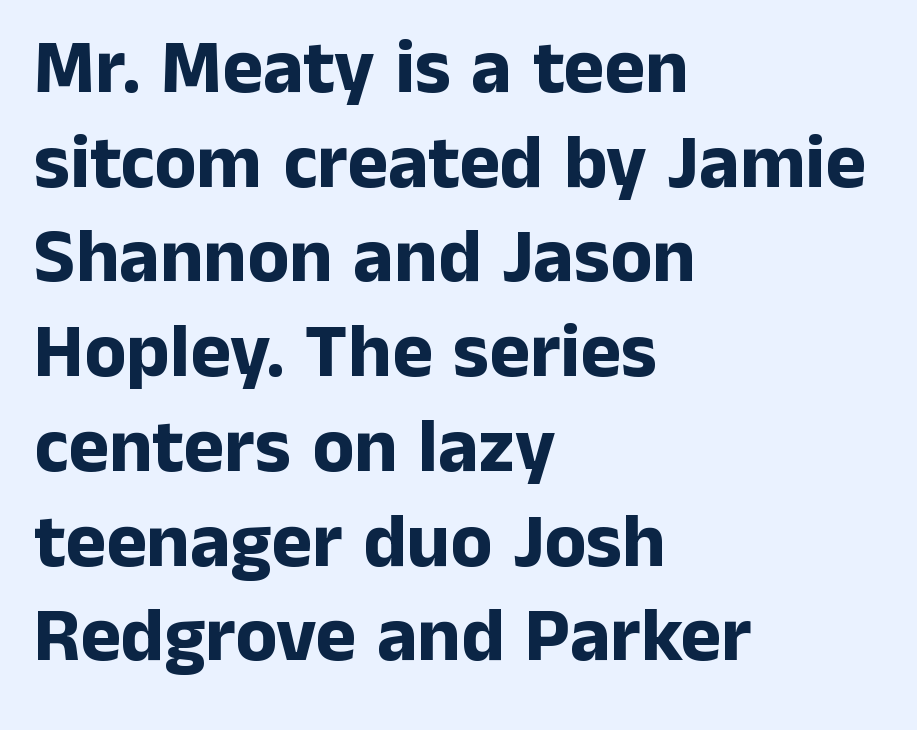
Q: Is the text bold? A: Yes.
Q: Is the text italic (slanted)? A: No, it is upright.
Q: Is the typeface a serif or a sans-serif typeface? A: Sans-serif.
Q: Is the text underlined? A: No.
Q: How is the paragraph aligned? A: Left-aligned.
Q: Is the spacing between letters normal or unusually wide? A: Normal.
Q: Width (condensed, normal, or wide)? A: Normal.
Q: Stroke contrast? A: Low.
Q: x-height? A: Medium.
Q: Monospaced? A: No.
